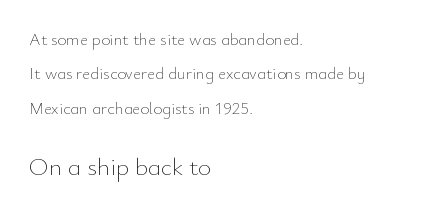
The image shows 25 px text type, upright; set left-aligned, loose line spacing (2.02x), normal letter spacing, not underlined; the second (bottom) block is 1.47x larger.
